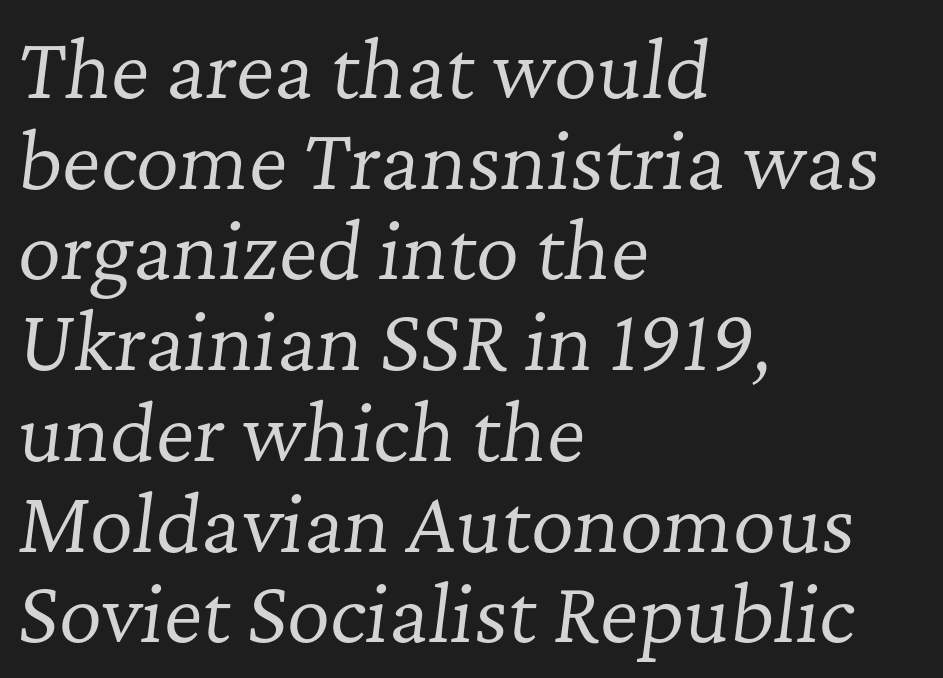
The image shows 75 px regular-weight serif type, italic (leaning right); set left-aligned, line spacing 1.21x, normal letter spacing, not underlined; low stroke contrast and a medium x-height.
